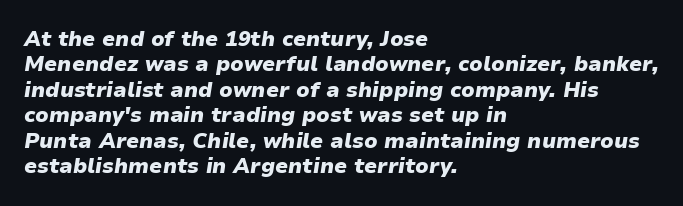
{"italic": "yes", "lean": "right", "slant_degrees": 9, "bold": "yes", "underline": "no", "align": "left", "line_spacing_ratio": 1.21, "letter_spacing": "normal", "letter_spacing_em": 0.0, "glyph_px": 21}
